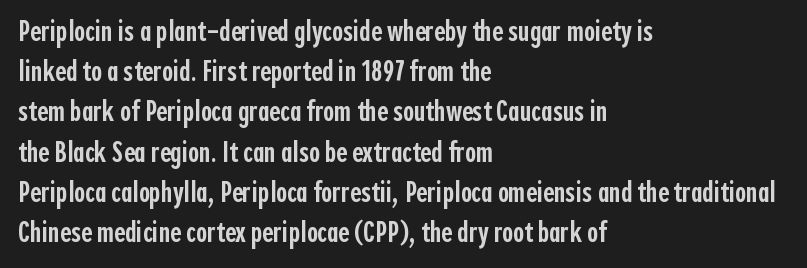
{"serif": "no", "italic": "no", "bold": "semi", "weight": "semibold", "width": "condensed", "x_height": "medium", "monospaced": "no", "underline": "no", "align": "left", "line_spacing": "normal", "line_spacing_ratio": 1.34, "letter_spacing": "normal", "letter_spacing_em": 0.0, "glyph_px": 30}
